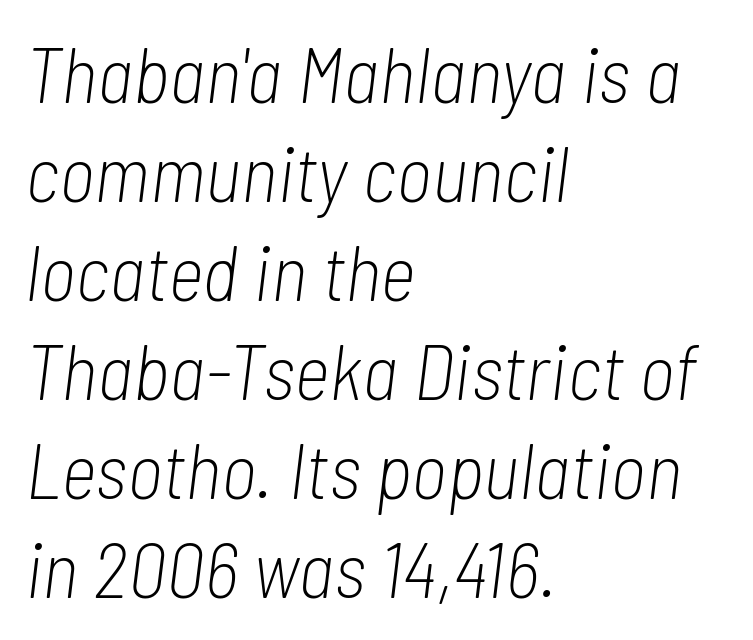
{"italic": "yes", "lean": "right", "slant_degrees": 7, "bold": "no", "weight": "light", "width": "condensed", "stroke_contrast": "low", "x_height": "medium", "monospaced": "no", "underline": "no", "align": "left", "line_spacing": "normal", "line_spacing_ratio": 1.27, "letter_spacing": "normal", "letter_spacing_em": 0.0, "glyph_px": 78}
